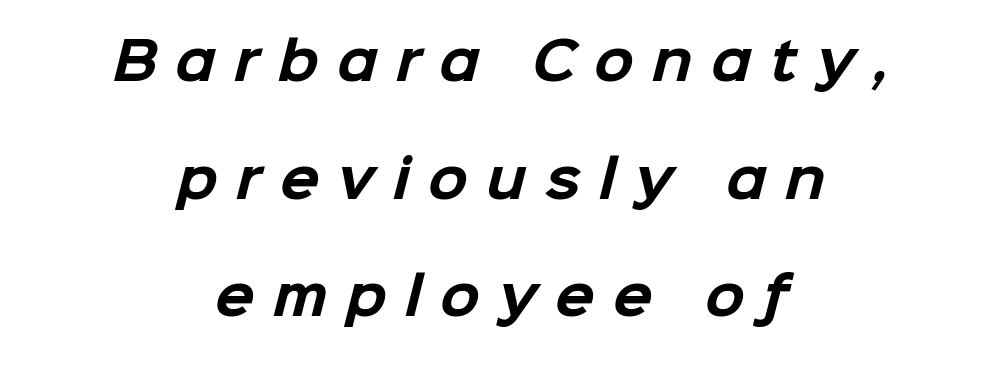
{"serif": "no", "bold": "yes", "weight": "bold", "width": "normal", "stroke_contrast": "low", "x_height": "medium", "monospaced": "no", "underline": "no", "align": "center", "line_spacing": "loose", "line_spacing_ratio": 2.26, "letter_spacing": "wide", "letter_spacing_em": 0.35, "glyph_px": 52}
